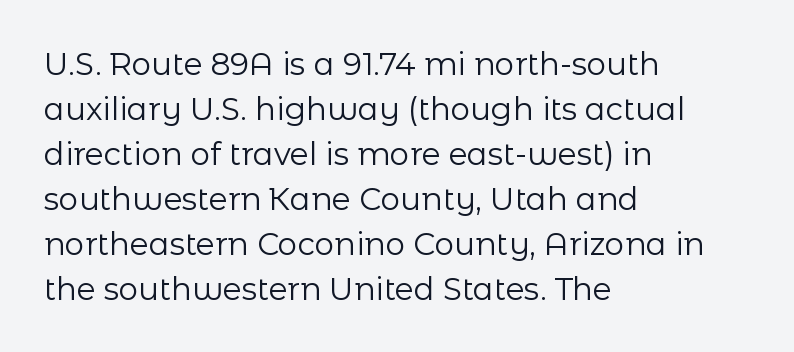
Q: Is the text bold? A: No.
Q: Is the text italic (slanted)? A: No, it is upright.
Q: Is the typeface a serif or a sans-serif typeface? A: Sans-serif.
Q: Is the text underlined? A: No.
Q: How is the paragraph aligned? A: Left-aligned.
Q: Is the spacing between letters normal or unusually wide? A: Normal.
Q: Is the spacing between lines tight, normal or loose? A: Normal.
Q: Width (condensed, normal, or wide)? A: Normal.
Q: Stroke contrast? A: Low.
Q: x-height? A: Medium.
Q: Monospaced? A: No.
